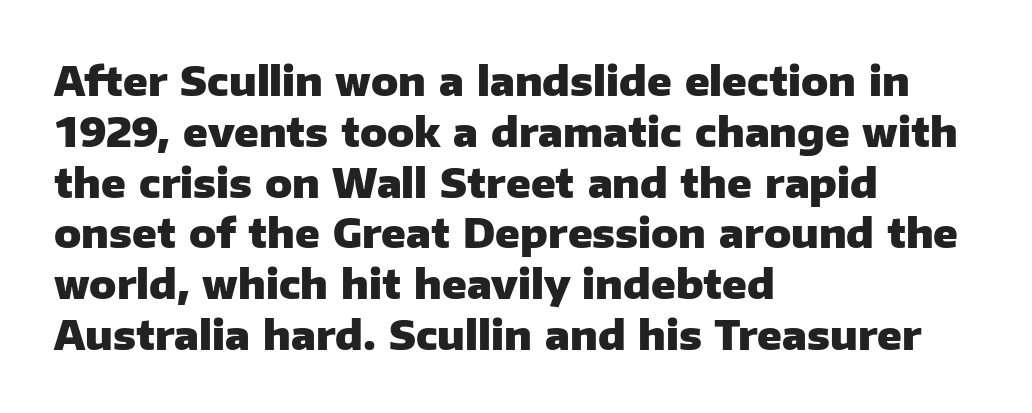
Q: Is the text bold? A: Yes.
Q: Is the text italic (slanted)? A: No, it is upright.
Q: Is the typeface a serif or a sans-serif typeface? A: Sans-serif.
Q: Is the text underlined? A: No.
Q: How is the paragraph aligned? A: Left-aligned.
Q: Is the spacing between letters normal or unusually wide? A: Normal.
Q: Is the spacing between lines tight, normal or loose? A: Normal.
Q: Width (condensed, normal, or wide)? A: Normal.
Q: Stroke contrast? A: Low.
Q: x-height? A: Medium.
Q: Monospaced? A: No.
